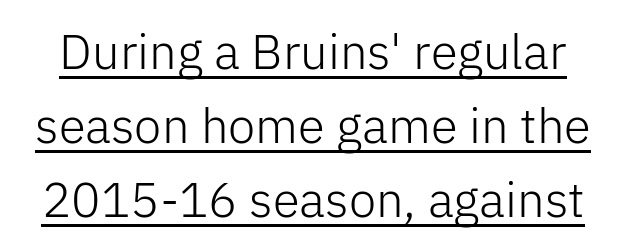
What stands out about the letter spacing? Nothing — it is the standard amount. The font's upright variant was chosen for this text. The face used here is a sans, in the tradition of grotesques and geometrics. The specimen includes a rule beneath the text block's lines. Horizontal bands of white between lines are of average thickness.
